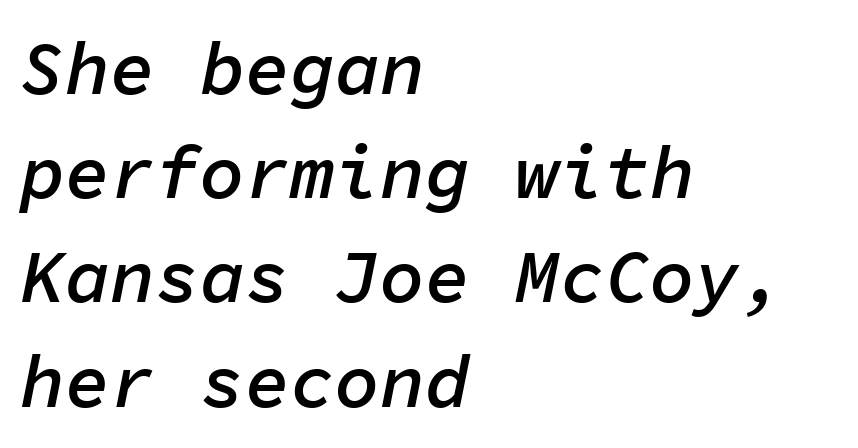
{"italic": "yes", "lean": "right", "slant_degrees": 11, "bold": "semi", "weight": "semibold", "width": "normal", "stroke_contrast": "low", "x_height": "medium", "monospaced": "yes", "underline": "no", "align": "left", "line_spacing": "normal", "line_spacing_ratio": 1.39, "letter_spacing": "normal", "letter_spacing_em": 0.0, "glyph_px": 75}
